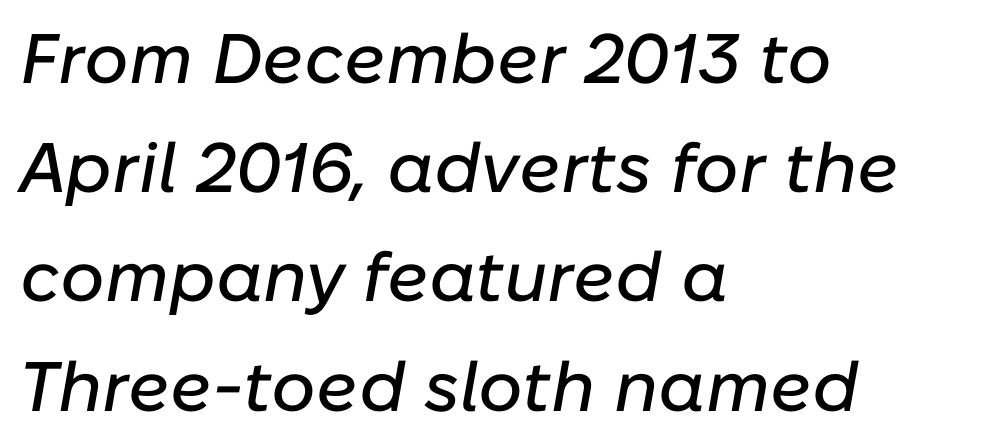
Q: Is the text italic (slanted)? A: Yes, it leans right by about 10 degrees.
Q: Is the text underlined? A: No.
Q: How is the paragraph aligned? A: Left-aligned.
Q: Is the spacing between letters normal or unusually wide? A: Normal.
Q: Is the spacing between lines tight, normal or loose? A: Normal.
Q: Width (condensed, normal, or wide)? A: Normal.
Q: Stroke contrast? A: Low.
Q: x-height? A: Medium.
Q: Monospaced? A: No.
